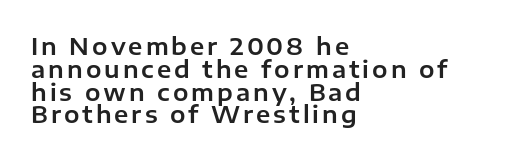
The image shows 23 px text type, upright; set left-aligned, tight line spacing (0.99x), not underlined.
